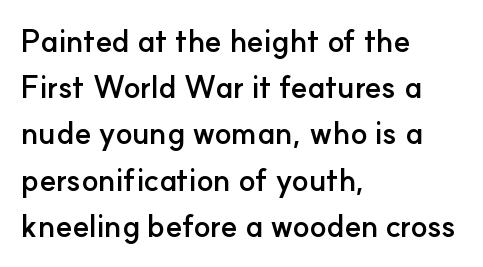
{"serif": "no", "italic": "no", "bold": "yes", "weight": "semibold", "width": "normal", "stroke_contrast": "low", "x_height": "small", "monospaced": "no", "underline": "no", "align": "left", "line_spacing": "normal", "line_spacing_ratio": 1.49, "letter_spacing": "normal", "letter_spacing_em": 0.0, "glyph_px": 31}
